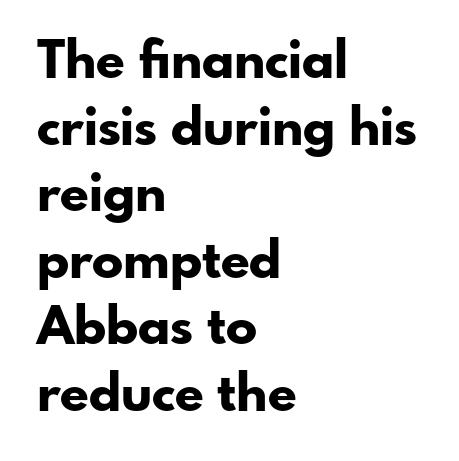
{"serif": "no", "italic": "no", "bold": "yes", "weight": "bold", "width": "normal", "stroke_contrast": "low", "x_height": "small", "monospaced": "no", "underline": "no", "align": "left", "line_spacing": "normal", "line_spacing_ratio": 1.28, "letter_spacing": "normal", "letter_spacing_em": 0.0, "glyph_px": 52}
